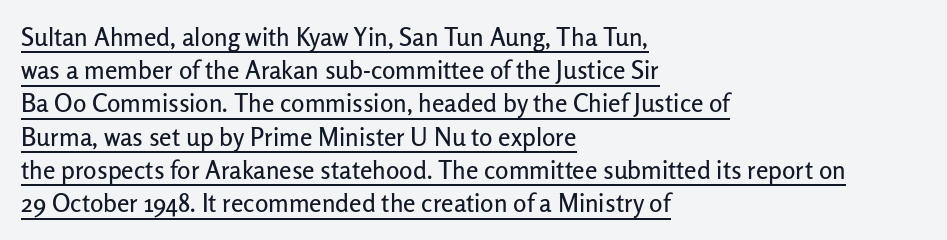
Like a heading marked for emphasis, these lines bear an underscore. Is there any slant? The stems are plumb. A normal amount of white space separates one row of letters from the next. The line texture is even and compact thanks to regular tracking. Visually the block forms a straight wall on the left and a jagged coastline on the right.
